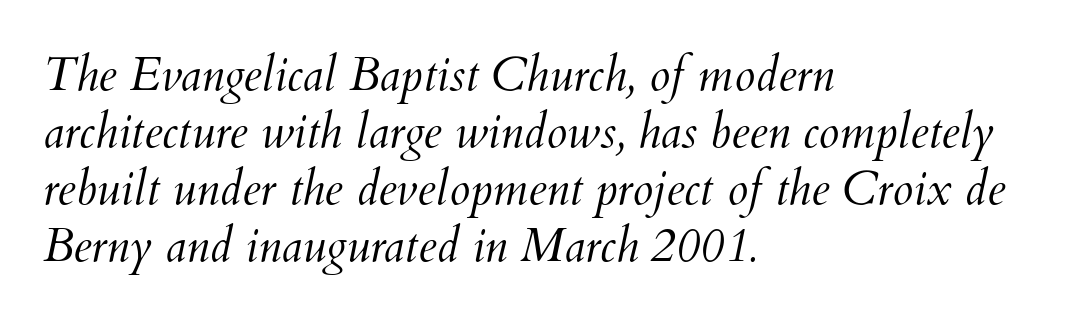
{"italic": "yes", "lean": "right", "slant_degrees": 12, "bold": "no", "weight": "light", "width": "normal", "stroke_contrast": "medium", "x_height": "small", "monospaced": "no", "underline": "no", "align": "left", "line_spacing_ratio": 1.21, "letter_spacing": "normal", "letter_spacing_em": 0.0, "glyph_px": 47}
